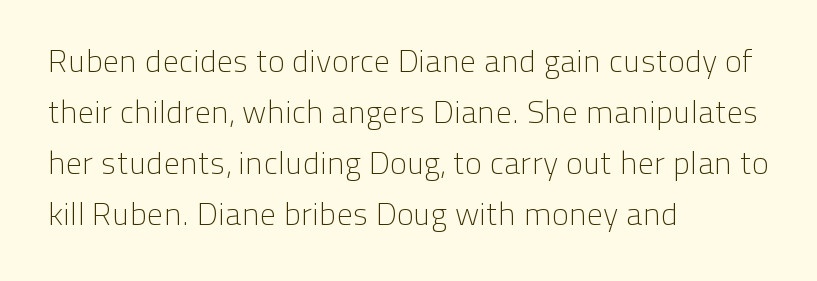
Letter spacing: default. The passage shown stacks its lines at a standard gap. Regarding serifs, this sample does without them. Caption: multi-line text, flush left, ragged right. The passage shown is typed in a proportional face where columns would drift.
